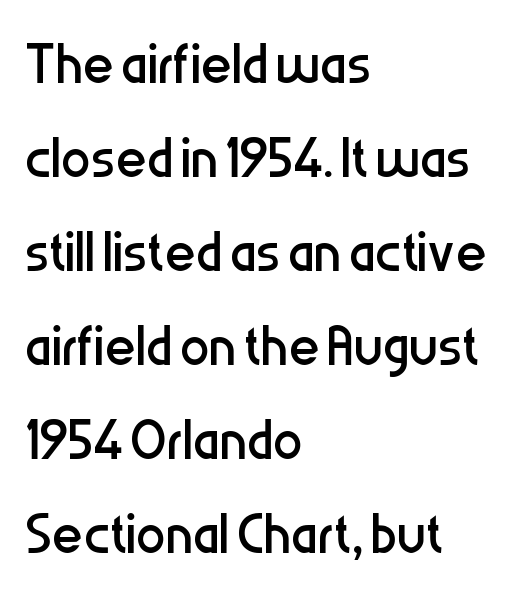
{"serif": "no", "italic": "no", "bold": "no", "weight": "regular", "width": "condensed", "stroke_contrast": "low", "x_height": "medium", "monospaced": "no", "underline": "no", "align": "left", "line_spacing": "normal", "line_spacing_ratio": 1.27, "letter_spacing": "normal", "letter_spacing_em": 0.0, "glyph_px": 74}
